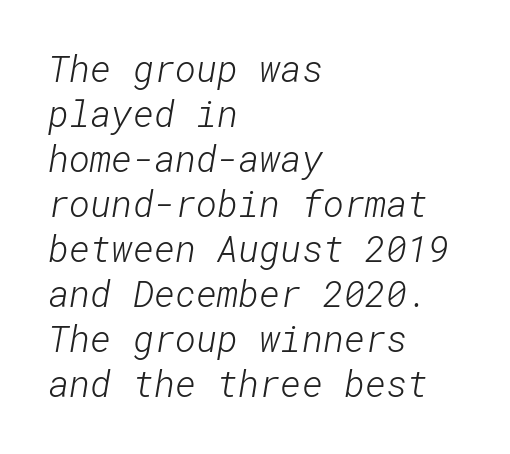
{"serif": "no", "bold": "no", "weight": "light", "width": "normal", "stroke_contrast": "low", "x_height": "medium", "underline": "no", "align": "left", "line_spacing": "normal", "line_spacing_ratio": 1.25, "letter_spacing": "normal", "letter_spacing_em": 0.0, "glyph_px": 36}
